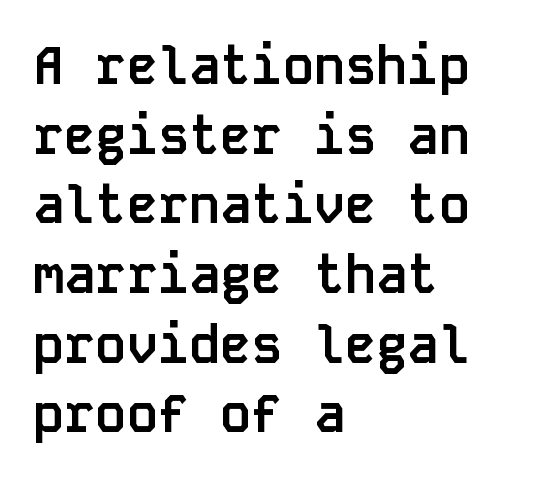
Q: Is the text bold? A: Yes.
Q: Is the text italic (slanted)? A: No, it is upright.
Q: Is the typeface a serif or a sans-serif typeface? A: Sans-serif.
Q: Is the text underlined? A: No.
Q: How is the paragraph aligned? A: Left-aligned.
Q: Is the spacing between letters normal or unusually wide? A: Normal.
Q: Is the spacing between lines tight, normal or loose? A: Normal.
Q: Width (condensed, normal, or wide)? A: Normal.
Q: Stroke contrast? A: Low.
Q: x-height? A: Large.
Q: Monospaced? A: Yes.
